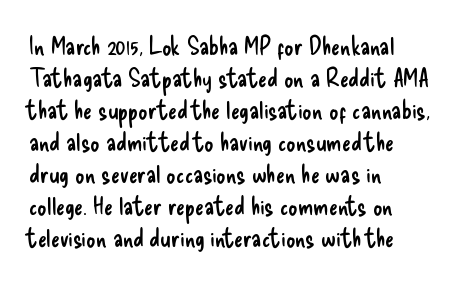
{"italic": "no", "bold": "no", "underline": "no", "align": "left", "line_spacing_ratio": 1.23, "letter_spacing": "normal", "letter_spacing_em": 0.0, "glyph_px": 26}
